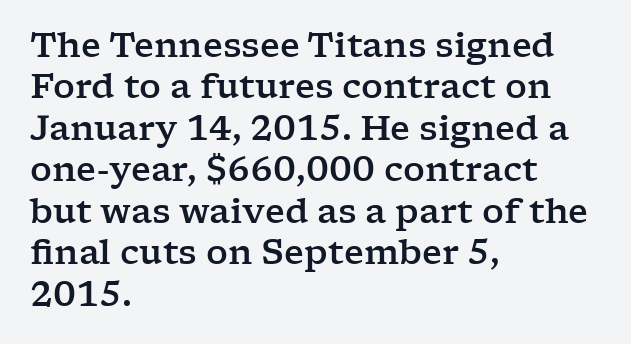
The image shows 34 px wide serif type, upright; set left-aligned, line spacing 1.22x, normal letter spacing, not underlined; low stroke contrast and a medium x-height.
